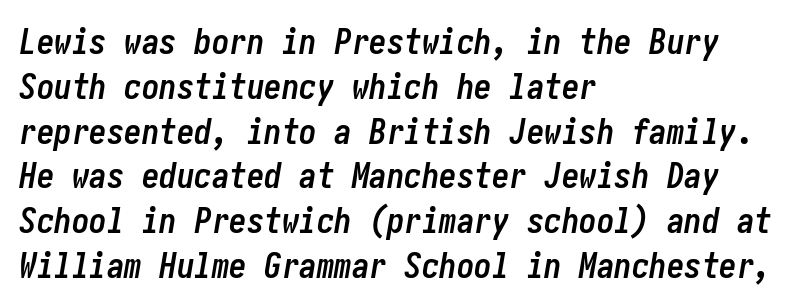
How would I describe the line gaps? Plain and ordinary. Horizontally, the lines are justified to the leading edge only. Every letter is thick-stroked: bold, no question. No word sits above an underline.
